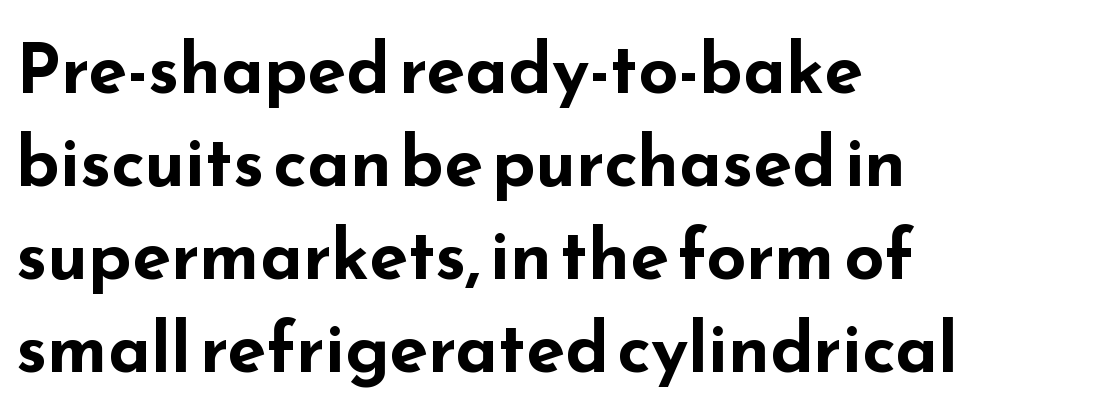
Q: Is the text bold? A: Yes.
Q: Is the text italic (slanted)? A: No, it is upright.
Q: Is the typeface a serif or a sans-serif typeface? A: Sans-serif.
Q: Is the text underlined? A: No.
Q: How is the paragraph aligned? A: Left-aligned.
Q: Is the spacing between letters normal or unusually wide? A: Normal.
Q: Is the spacing between lines tight, normal or loose? A: Normal.
Q: Width (condensed, normal, or wide)? A: Wide.
Q: Stroke contrast? A: Low.
Q: x-height? A: Small.
Q: Monospaced? A: No.
